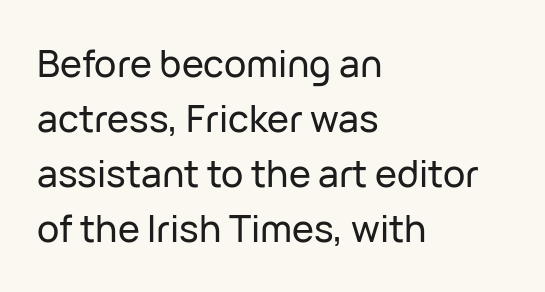
The image shows 37 px sans-serif type, upright; set left-aligned, normal line spacing (1.49x), normal letter spacing, not underlined; low stroke contrast and a medium x-height.
